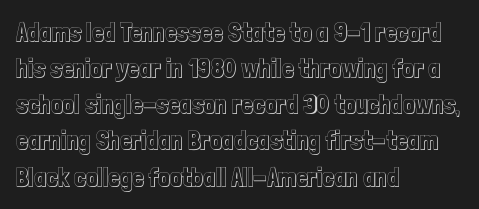
The image shows 26 px text type, upright; set left-aligned, normal line spacing (1.39x), normal letter spacing, not underlined.
